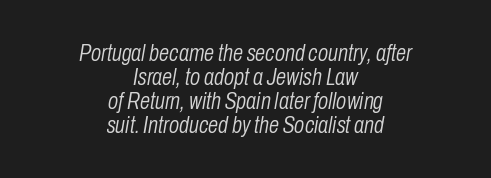
The image shows 23 px text type, italic (leaning right); set centered, tight line spacing (1.04x), normal letter spacing, not underlined.
